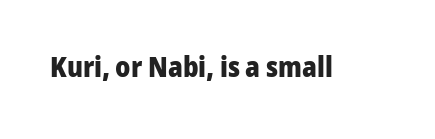
Q: Is the text bold? A: Yes.
Q: Is the text italic (slanted)? A: No, it is upright.
Q: Is the typeface a serif or a sans-serif typeface? A: Sans-serif.
Q: Is the text underlined? A: No.
Q: Is the spacing between letters normal or unusually wide? A: Normal.
Q: Width (condensed, normal, or wide)? A: Normal.
Q: Stroke contrast? A: Low.
Q: x-height? A: Medium.
Q: Monospaced? A: No.
